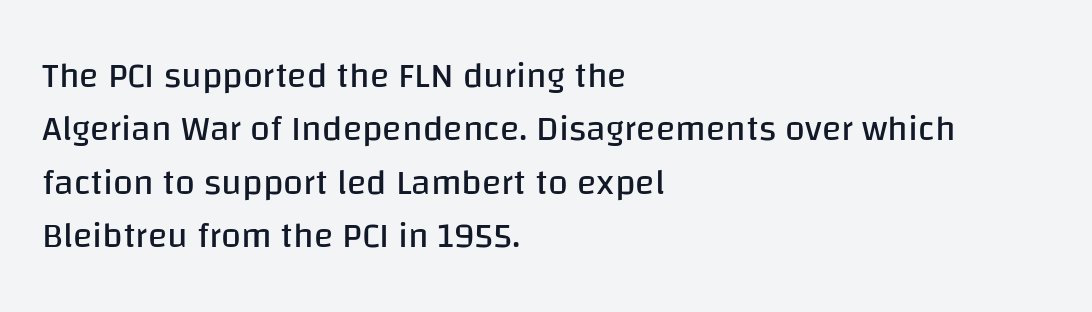
The characters are drawn with everyday or finer stroke widths. Upright lettering throughout. Notice how the passage keeps a crisp vertical edge on the left only. Each new line begins a customary step beneath the previous one. Here the designer chose a conventional face with non-uniform glyph widths.
